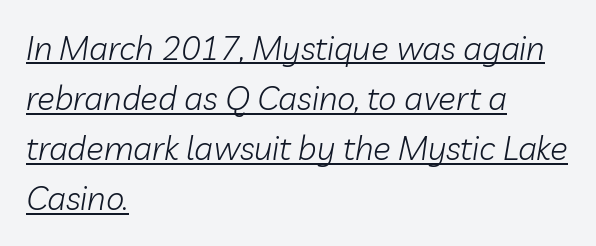
Q: Is the text bold? A: No.
Q: Is the text italic (slanted)? A: Yes, it leans right by about 10 degrees.
Q: Is the text underlined? A: Yes.
Q: How is the paragraph aligned? A: Left-aligned.
Q: Is the spacing between letters normal or unusually wide? A: Normal.
Q: Is the spacing between lines tight, normal or loose? A: Normal.
Q: Width (condensed, normal, or wide)? A: Normal.
Q: Stroke contrast? A: Low.
Q: x-height? A: Medium.
Q: Monospaced? A: No.
